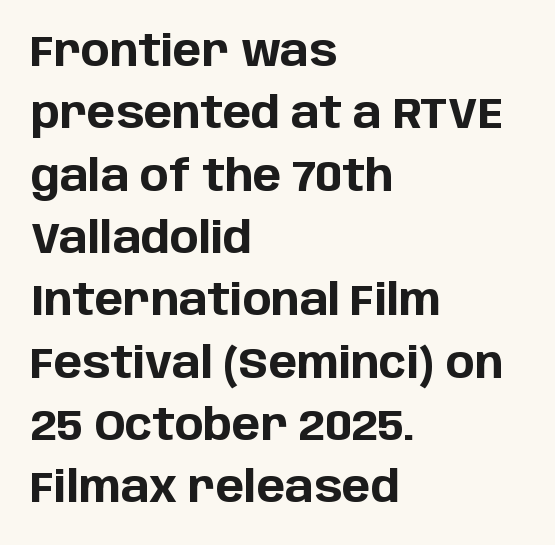
The image shows 43 px bold sans-serif type, upright; set left-aligned, normal line spacing (1.45x), normal letter spacing, not underlined; low stroke contrast and a large x-height.
